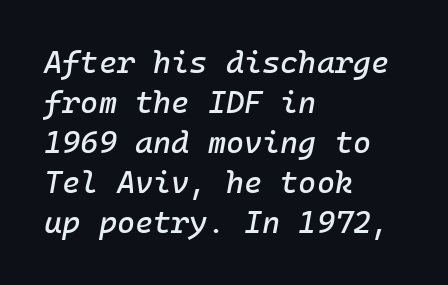
Q: Is the text italic (slanted)? A: Yes, it leans right by about 10 degrees.
Q: Is the text underlined? A: No.
Q: How is the paragraph aligned? A: Left-aligned.
Q: Is the spacing between letters normal or unusually wide? A: Normal.
Q: Is the spacing between lines tight, normal or loose? A: Normal.
Q: Width (condensed, normal, or wide)? A: Normal.
Q: Stroke contrast? A: Low.
Q: x-height? A: Medium.
